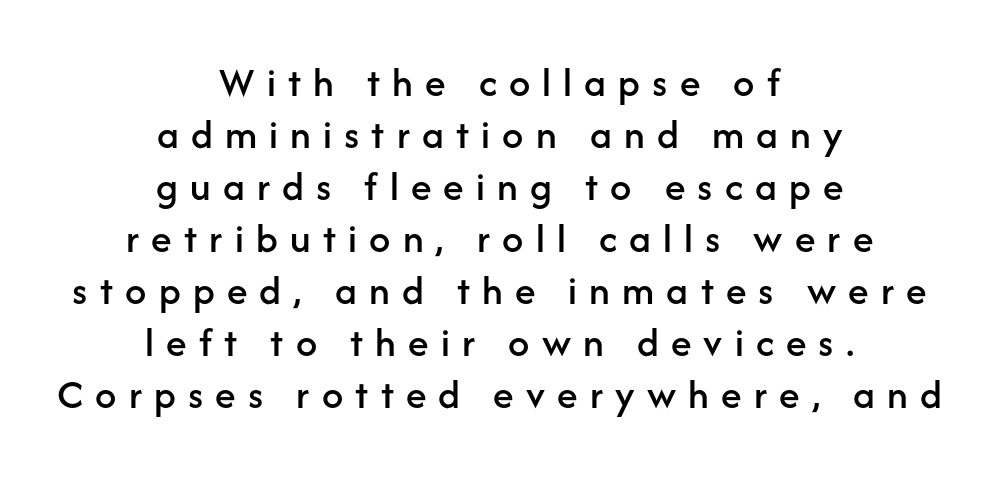
The image shows 42 px sans-serif type, upright; set centered, line spacing 1.24x, unusually wide letter spacing (+0.29 em), not underlined; low stroke contrast and a medium x-height.
